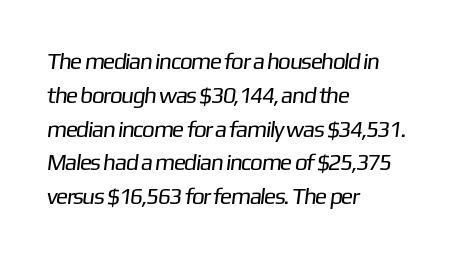
Q: Is the text bold? A: No.
Q: Is the text underlined? A: No.
Q: How is the paragraph aligned? A: Left-aligned.
Q: Is the spacing between letters normal or unusually wide? A: Normal.
Q: Is the spacing between lines tight, normal or loose? A: Normal.
